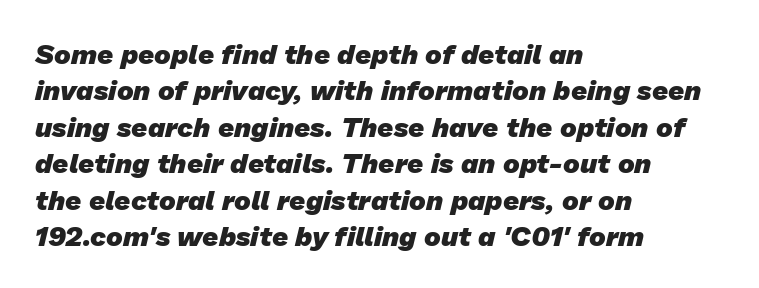
The image shows 28 px heavy sans-serif type; set left-aligned, normal line spacing (1.3x), normal letter spacing, not underlined; low stroke contrast and a medium x-height.
